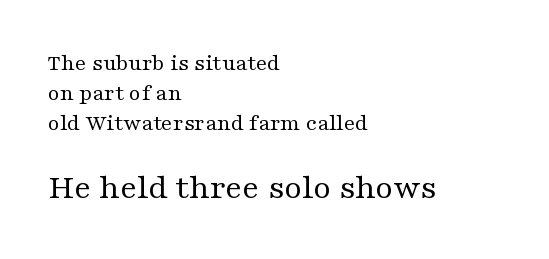
Q: Is the text bold? A: No.
Q: Is the text italic (slanted)? A: No, it is upright.
Q: Is the typeface a serif or a sans-serif typeface? A: Serif.
Q: Is the text underlined? A: No.
Q: How is the paragraph aligned? A: Left-aligned.
Q: Is the spacing between letters normal or unusually wide? A: Normal.
Q: Which block of text is set in a larger size, the first (top) or the second (bottom)? A: The second (bottom) one.
Q: Width (condensed, normal, or wide)? A: Wide.
Q: Stroke contrast? A: Medium.
Q: x-height? A: Medium.
Q: Monospaced? A: No.
